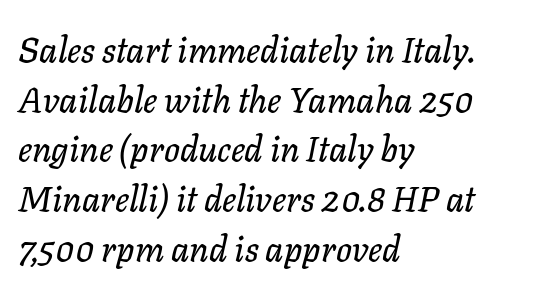
The specimen reads as italic at a glance. No word sits above an underline. Typeset ragged right — the left edge is the straight one. Spacing verdict: proportional, widths tailored to each character. Look at the tracking — it's just the regular setting, nothing added. One glance says typical: line gaps are just what's usual.
